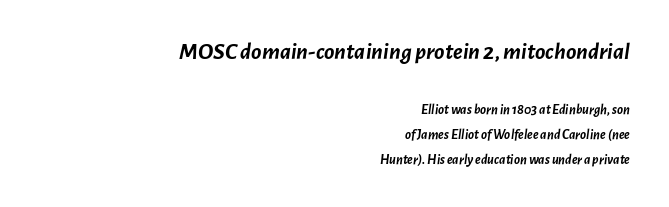
Q: Is the text bold? A: Yes.
Q: Is the text italic (slanted)? A: Yes, it leans right by about 7 degrees.
Q: Is the text underlined? A: No.
Q: How is the paragraph aligned? A: Right-aligned.
Q: Is the spacing between letters normal or unusually wide? A: Normal.
Q: Which block of text is set in a larger size, the first (top) or the second (bottom)? A: The first (top) one.
